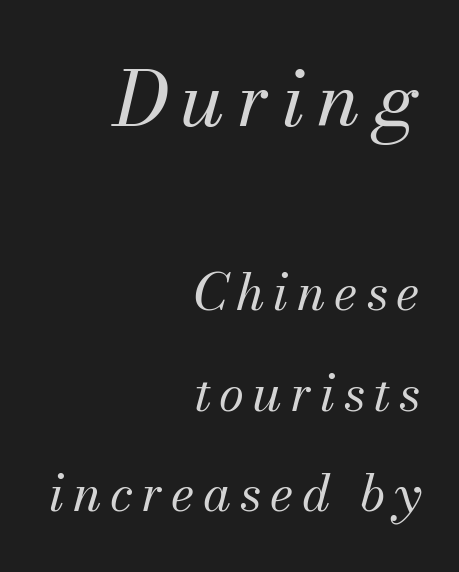
Q: Is the text bold? A: No.
Q: Is the text italic (slanted)? A: Yes, it leans right by about 13 degrees.
Q: Is the typeface a serif or a sans-serif typeface? A: Serif.
Q: Is the text underlined? A: No.
Q: How is the paragraph aligned? A: Right-aligned.
Q: Is the spacing between lines tight, normal or loose? A: Loose.
Q: Which block of text is set in a larger size, the first (top) or the second (bottom)? A: The first (top) one.
Q: Width (condensed, normal, or wide)? A: Normal.
Q: Stroke contrast? A: Medium.
Q: x-height? A: Small.
Q: Monospaced? A: No.
